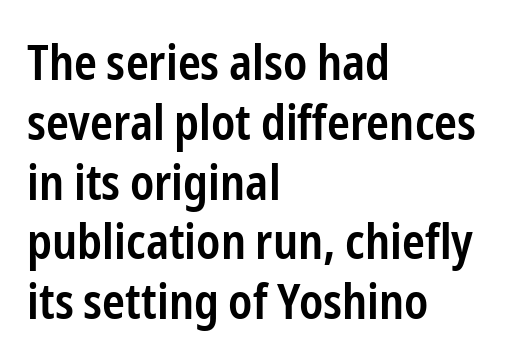
Q: Is the text bold? A: Semi-bold.
Q: Is the text italic (slanted)? A: No, it is upright.
Q: Is the typeface a serif or a sans-serif typeface? A: Sans-serif.
Q: Is the text underlined? A: No.
Q: How is the paragraph aligned? A: Left-aligned.
Q: Is the spacing between letters normal or unusually wide? A: Normal.
Q: Width (condensed, normal, or wide)? A: Condensed.
Q: Stroke contrast? A: Low.
Q: x-height? A: Medium.
Q: Monospaced? A: No.
